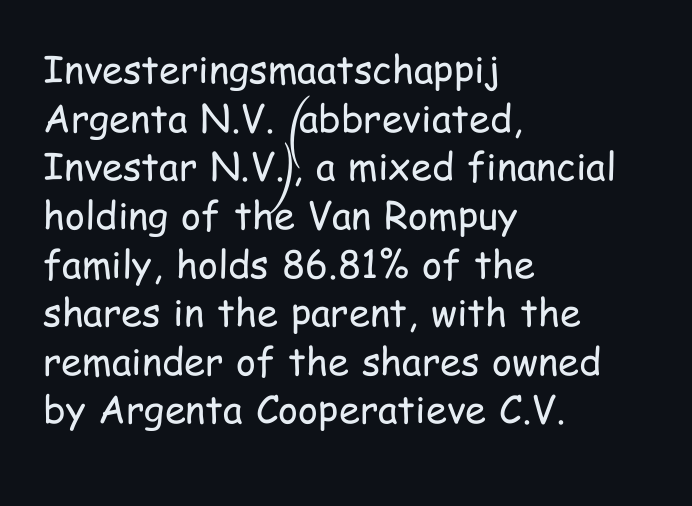
{"serif": "no", "italic": "no", "bold": "no", "weight": "regular", "width": "condensed", "stroke_contrast": "low", "x_height": "medium", "monospaced": "no", "underline": "no", "align": "left", "line_spacing": "normal", "line_spacing_ratio": 1.28, "letter_spacing": "normal", "letter_spacing_em": 0.0, "glyph_px": 38}
